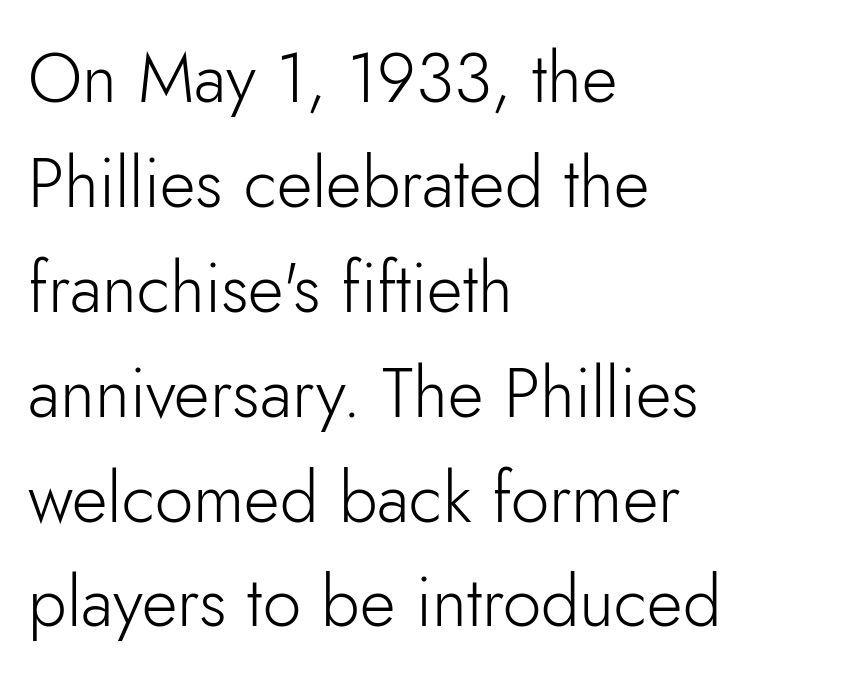
{"serif": "no", "italic": "no", "bold": "no", "weight": "light", "width": "normal", "stroke_contrast": "low", "x_height": "small", "monospaced": "no", "underline": "no", "align": "left", "line_spacing": "normal", "line_spacing_ratio": 1.52, "letter_spacing": "normal", "letter_spacing_em": 0.0, "glyph_px": 69}
